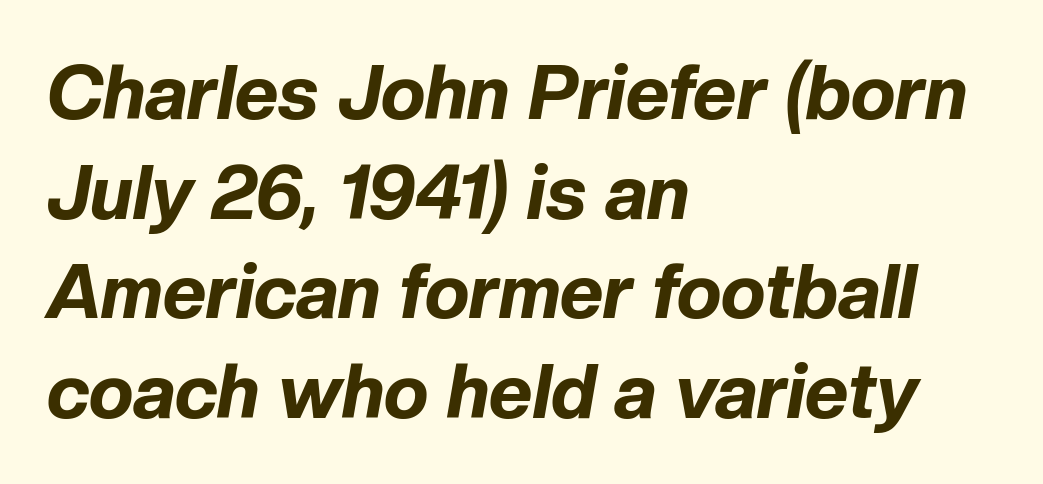
The sample has been set heavy, in full bold. Spacing verdict: proportional, widths tailored to each character. Line beginnings align vertically; line endings do not. The lines sit at an ordinary, default distance from one another. No word sits above an underline. Tall strokes in this sample are angled rather than plumb.
